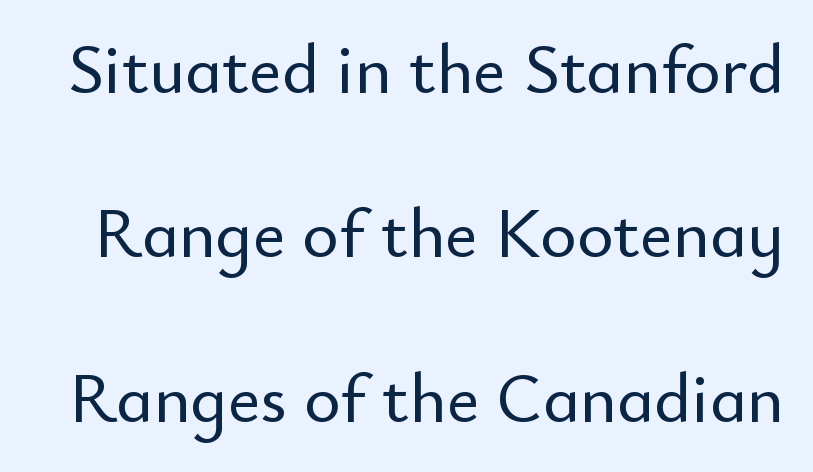
The image shows 70 px sans-serif type, upright; set loose line spacing (2.35x), normal letter spacing, not underlined; low stroke contrast and a small x-height.
